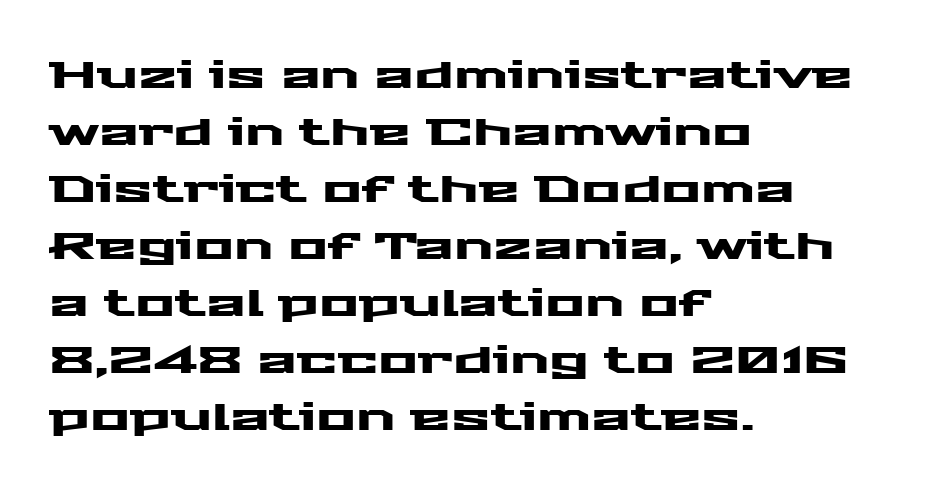
The image shows 37 px wide sans-serif type, upright; set left-aligned, normal line spacing (1.54x), normal letter spacing, not underlined; medium stroke contrast and a medium x-height.
